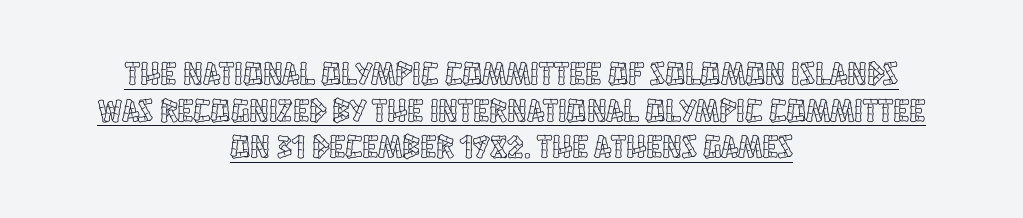
The image shows 33 px condensed type, upright; set centered, tight line spacing (1.11x), normal letter spacing, underlined; a large x-height.
